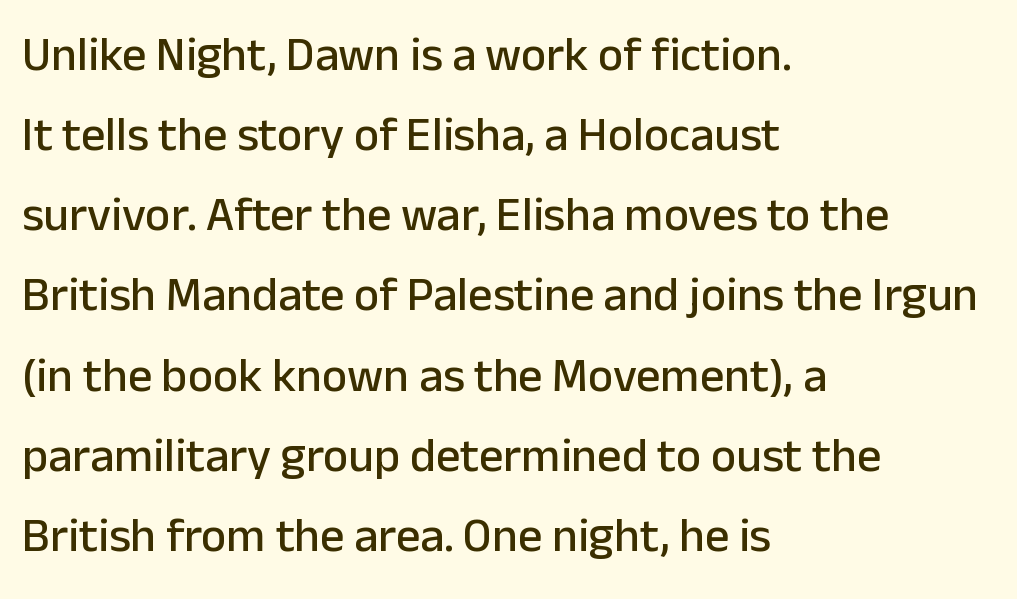
The image shows 48 px sans-serif type, upright; set left-aligned, normal line spacing (1.67x), normal letter spacing, not underlined; low stroke contrast and a medium x-height.
